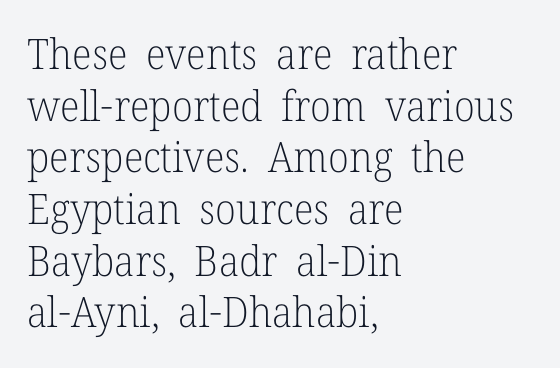
The image shows 42 px light serif type, upright; set left-aligned, line spacing 1.23x, normal letter spacing, not underlined; low stroke contrast and a medium x-height.
